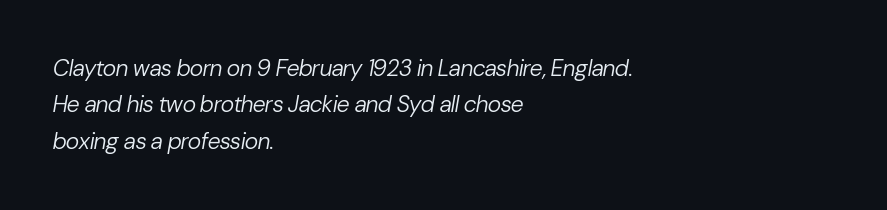
The image shows 23 px text type, italic (leaning right); set left-aligned, normal line spacing (1.58x), normal letter spacing, not underlined.
